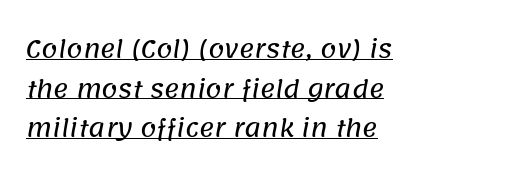
{"underline": "yes", "align": "left", "line_spacing_ratio": 1.72, "letter_spacing": "normal", "letter_spacing_em": 0.0, "glyph_px": 23}
